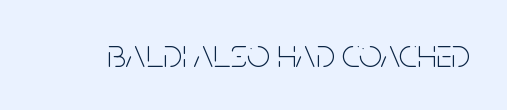
The letterforms sit at book weight or below. Note: no serifs on the glyphs. A typesetter would call this proportional, since set widths differ per character. Check the space under the baseline: it is left empty. Here the glyphs are tracked normally, forming tight word shapes. The type sits square on the baseline with zero lean.
